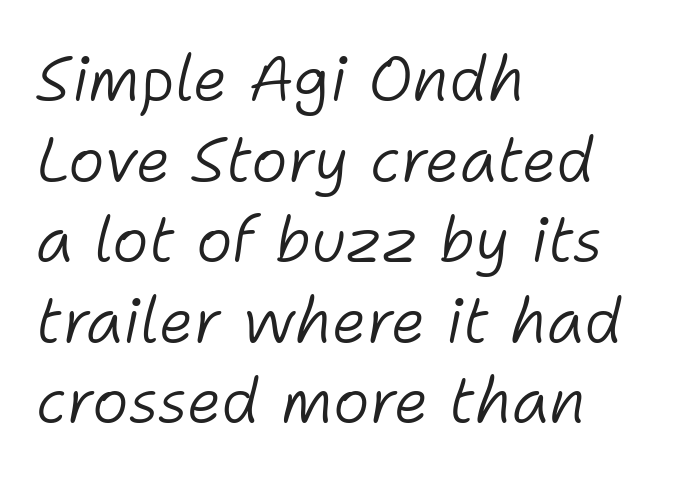
{"italic": "yes", "lean": "right", "slant_degrees": 11, "bold": "no", "weight": "light", "width": "normal", "stroke_contrast": "low", "x_height": "medium", "monospaced": "no", "underline": "no", "align": "left", "line_spacing": "normal", "line_spacing_ratio": 1.3, "letter_spacing": "normal", "letter_spacing_em": 0.0, "glyph_px": 62}
